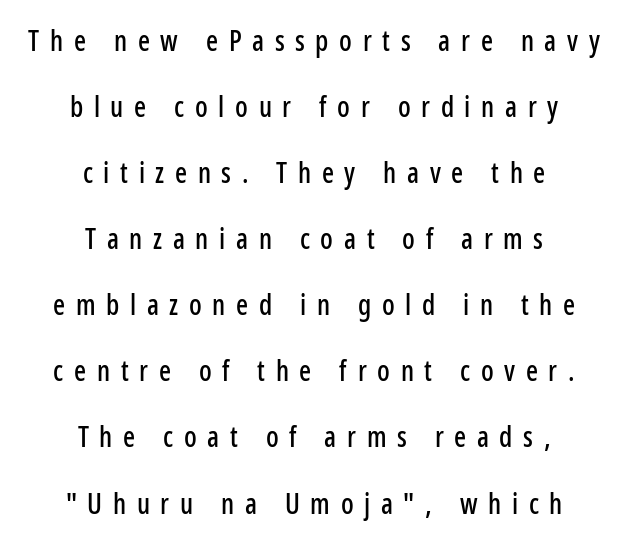
{"serif": "no", "italic": "no", "width": "condensed", "stroke_contrast": "low", "x_height": "medium", "monospaced": "no", "underline": "no", "align": "center", "line_spacing": "loose", "line_spacing_ratio": 2.36, "letter_spacing": "wide", "letter_spacing_em": 0.38, "glyph_px": 28}
